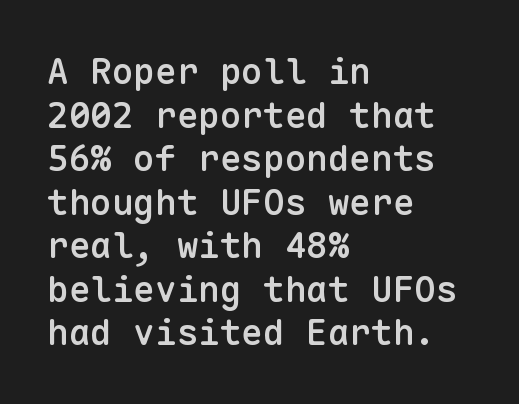
{"serif": "no", "italic": "no", "bold": "semi", "weight": "semibold", "width": "normal", "stroke_contrast": "low", "x_height": "medium", "monospaced": "yes", "underline": "no", "align": "left", "line_spacing_ratio": 1.21, "letter_spacing": "normal", "letter_spacing_em": 0.0, "glyph_px": 36}
